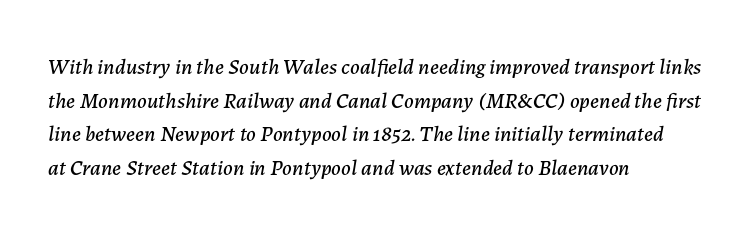
{"italic": "yes", "lean": "right", "slant_degrees": 7, "underline": "no", "align": "left", "line_spacing": "normal", "line_spacing_ratio": 1.53, "letter_spacing": "normal", "letter_spacing_em": 0.0, "glyph_px": 22}
